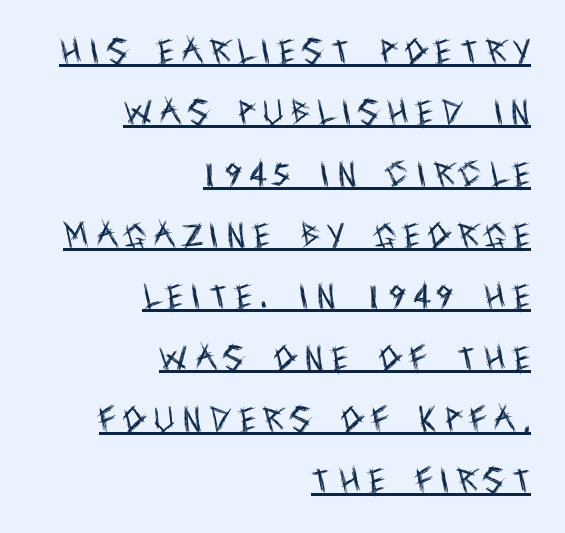
Q: Is the text bold? A: No.
Q: Is the text italic (slanted)? A: No, it is upright.
Q: Is the typeface a serif or a sans-serif typeface? A: Sans-serif.
Q: Is the text underlined? A: Yes.
Q: How is the paragraph aligned? A: Right-aligned.
Q: Is the spacing between letters normal or unusually wide? A: Unusually wide.
Q: Is the spacing between lines tight, normal or loose? A: Loose.
Q: Width (condensed, normal, or wide)? A: Condensed.
Q: x-height? A: Large.
Q: Monospaced? A: No.
